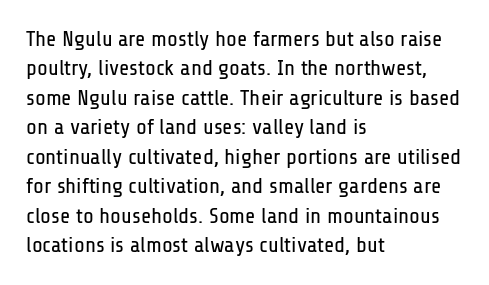
{"italic": "no", "bold": "no", "underline": "no", "align": "left", "line_spacing": "normal", "line_spacing_ratio": 1.34, "letter_spacing": "normal", "letter_spacing_em": 0.0, "glyph_px": 22}
